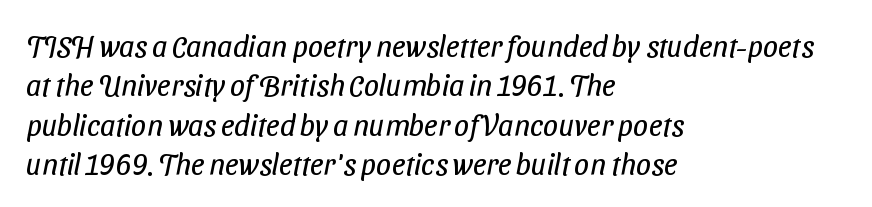
The image shows 30 px regular-weight, condensed sans-serif type; set left-aligned, normal line spacing (1.31x), normal letter spacing, not underlined; low stroke contrast and a medium x-height.
